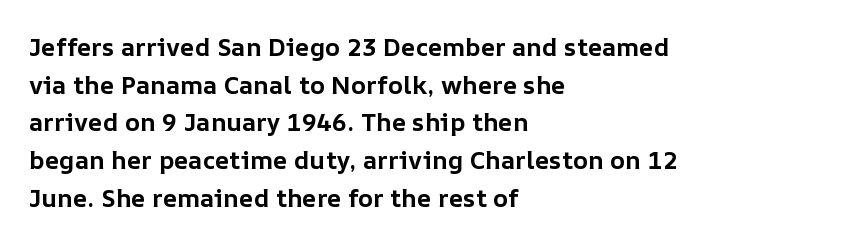
Students, note that the glyphs here touch the page at normal intervals. The vertical gap from one line to the next is medium. The lettering stays uniformly vertical, giving the passage a roman look. The lines are quadded left. Heft: maximum for text — a bold. Type without underlining.
